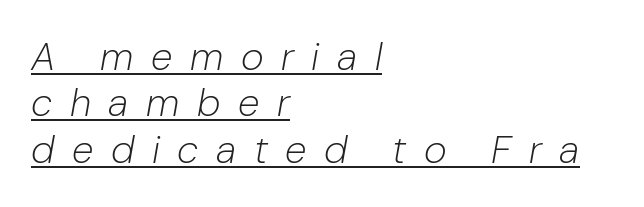
{"italic": "yes", "lean": "right", "slant_degrees": 10, "bold": "no", "weight": "light", "width": "normal", "stroke_contrast": "low", "x_height": "medium", "monospaced": "no", "underline": "yes", "align": "left", "line_spacing_ratio": 1.19, "letter_spacing": "wide", "letter_spacing_em": 0.45, "glyph_px": 39}
